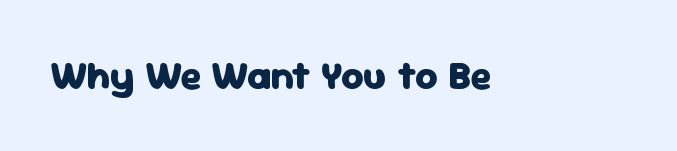
The image shows 39 px heavy sans-serif type, upright; set normal letter spacing, not underlined; low stroke contrast and a medium x-height.
